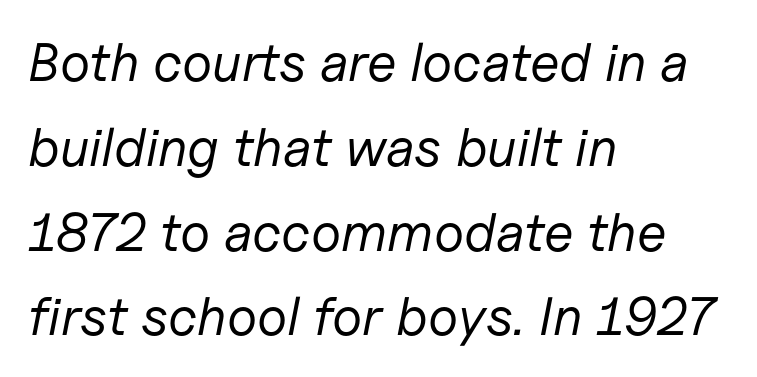
{"italic": "yes", "lean": "right", "slant_degrees": 11, "bold": "no", "weight": "regular", "width": "normal", "stroke_contrast": "low", "x_height": "medium", "monospaced": "no", "underline": "no", "align": "left", "line_spacing": "normal", "line_spacing_ratio": 1.57, "letter_spacing": "normal", "letter_spacing_em": 0.0, "glyph_px": 54}
